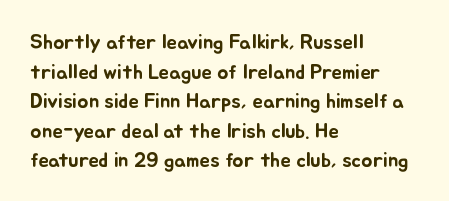
The image shows 21 px text type, upright; set left-aligned, normal line spacing (1.41x), normal letter spacing, not underlined.
